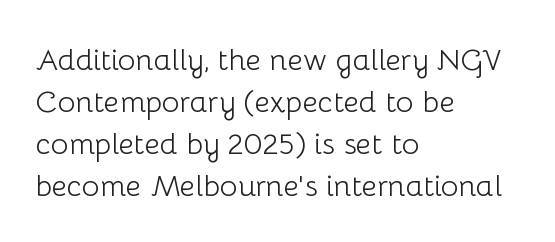
The image shows 30 px light sans-serif type, upright; set left-aligned, normal line spacing (1.4x), normal letter spacing, not underlined; low stroke contrast and a medium x-height.
